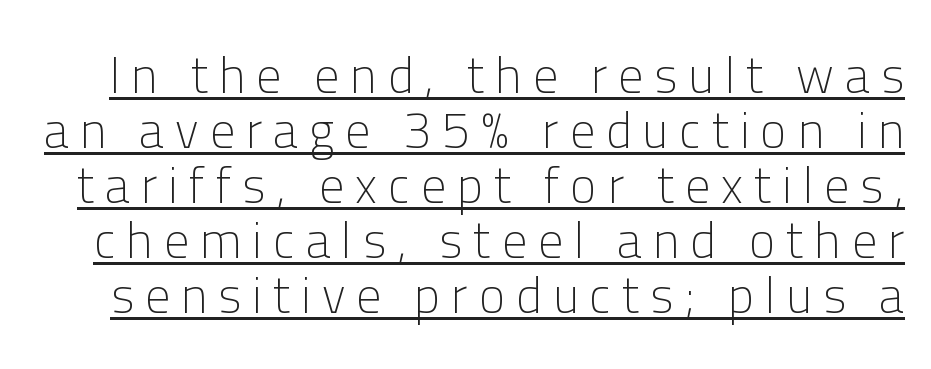
Every stem runs plumb, perpendicular to the baseline. Weight class: somewhere from thin through regular. Decoration check: the copy is underlined. Compared with typical paragraphs, the rows here are closer together. The type is letterspaced generously, with wide tracking. Check where the strokes stop: nothing finishes them off — pure sans.
